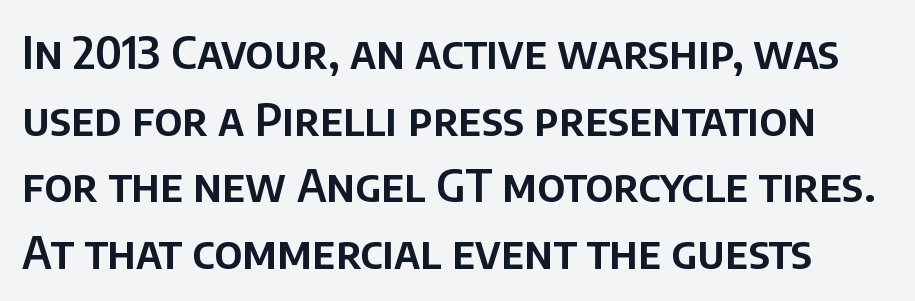
The passage shown is typed in a proportional face where columns would drift. Characters remain perfectly vertical along every line. The gap between lines stays unmarked. Letter spacing: default.
